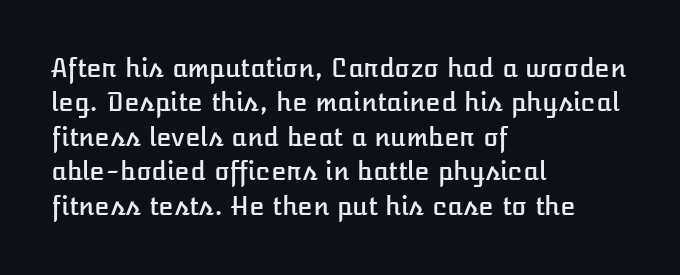
Style check: upright. All the whitespace from short lines collects on the right. Rule under the text: the space is simply empty. Leading matches the norm, producing a regular column.
